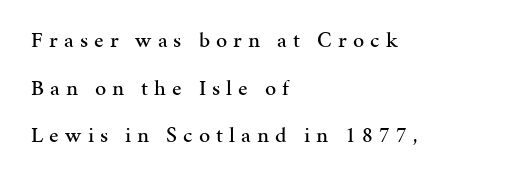
The image shows 22 px text type, upright; set left-aligned, loose line spacing (2.17x), unusually wide letter spacing (+0.28 em), not underlined.
